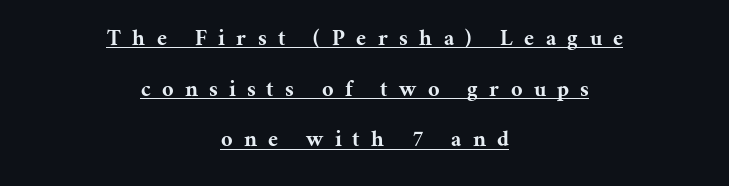
Q: Is the text italic (slanted)? A: No, it is upright.
Q: Is the text underlined? A: Yes.
Q: How is the paragraph aligned? A: Centered.
Q: Is the spacing between letters normal or unusually wide? A: Unusually wide.
Q: Is the spacing between lines tight, normal or loose? A: Loose.
